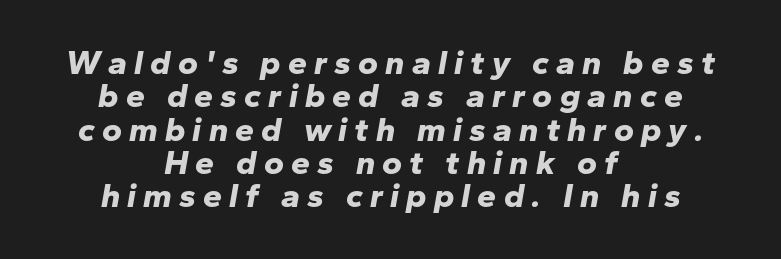
The image shows 34 px bold type, italic (leaning right); set centered, tight line spacing (0.98x), unusually wide letter spacing (+0.21 em), not underlined; low stroke contrast and a medium x-height.
